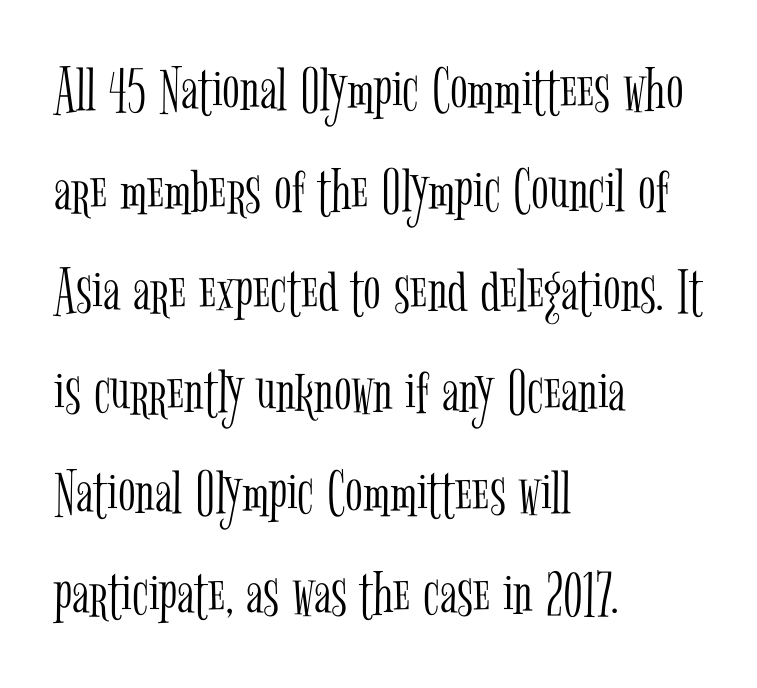
Q: Is the text bold? A: No.
Q: Is the text italic (slanted)? A: No, it is upright.
Q: Is the typeface a serif or a sans-serif typeface? A: Serif.
Q: Is the text underlined? A: No.
Q: How is the paragraph aligned? A: Left-aligned.
Q: Is the spacing between letters normal or unusually wide? A: Normal.
Q: Is the spacing between lines tight, normal or loose? A: Normal.
Q: Width (condensed, normal, or wide)? A: Condensed.
Q: Stroke contrast? A: Low.
Q: x-height? A: Medium.
Q: Monospaced? A: No.
